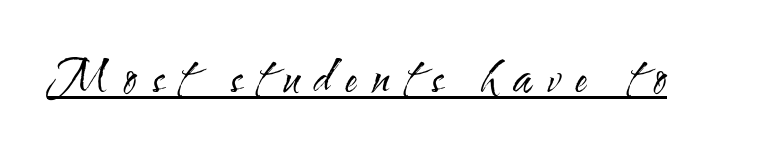
{"serif": "no", "bold": "no", "weight": "regular", "width": "condensed", "stroke_contrast": "medium", "x_height": "small", "monospaced": "no", "underline": "yes", "letter_spacing": "wide", "letter_spacing_em": 0.34, "glyph_px": 45}
